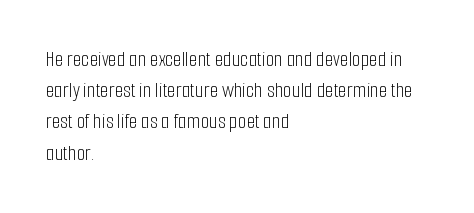
Every row of glyphs begins at an identical x-position on the left. The typesetting does not lean heavy: it is not bold. One glance says typical: line gaps are just what's usual. Underlining? Definitely not there.
